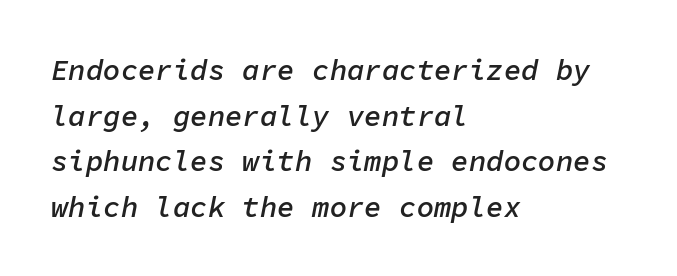
Q: Is the text bold? A: Semi-bold.
Q: Is the text italic (slanted)? A: Yes, it leans right by about 11 degrees.
Q: Is the text underlined? A: No.
Q: How is the paragraph aligned? A: Left-aligned.
Q: Is the spacing between letters normal or unusually wide? A: Normal.
Q: Is the spacing between lines tight, normal or loose? A: Normal.
Q: Width (condensed, normal, or wide)? A: Normal.
Q: Stroke contrast? A: Low.
Q: x-height? A: Medium.
Q: Monospaced? A: Yes.
